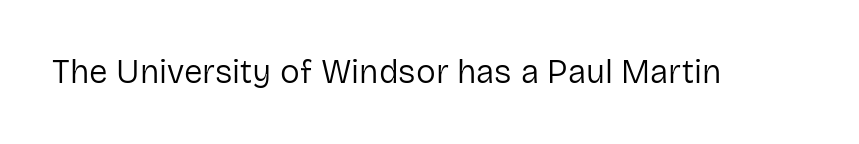
What stands out about the letter spacing? Nothing — it is the standard amount. Quick note: not italic, upright. Just letters on the line, the space beneath them empty. This is not heavy type; no bold has been used. Grotesque or geometric, the face here clearly has no serifs.
